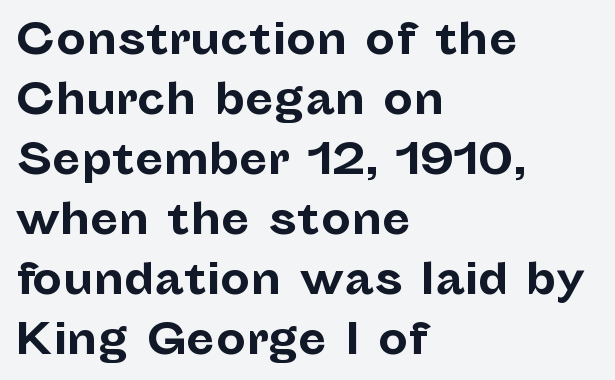
The image shows 42 px bold sans-serif type, upright; set left-aligned, normal line spacing (1.43x), normal letter spacing, not underlined; low stroke contrast and a medium x-height.
